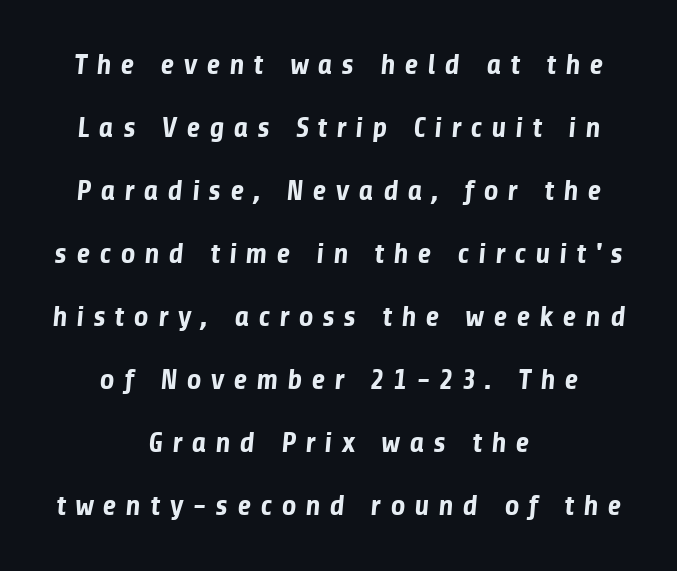
This sample has the flowing, uneven cadence of proportional lettering. The line-height multiplier appears high, well above default. Compared with an ordinary text face, these strokes are far heavier — a full bold. The foot of each line stays bare and open.
